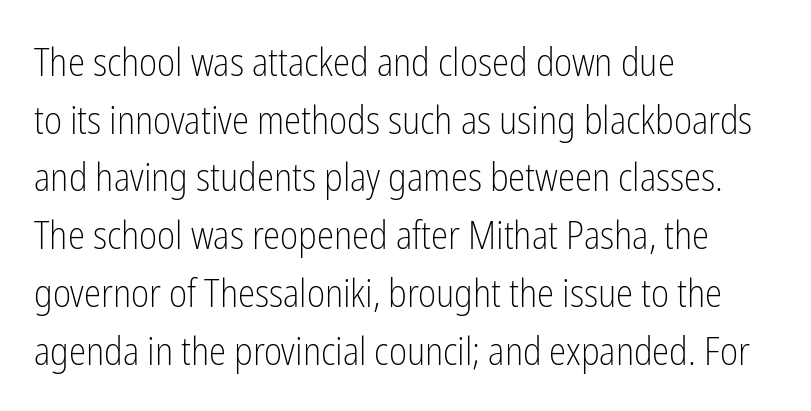
Summary of weight: not heavy and not bold. Check under the words: just untouched page. This sample keeps an unexceptional amount of space between lines. Rendered with straight, roman letterforms. Font category for this specimen: sans-serif. The passage shown has conventional tracking throughout.
